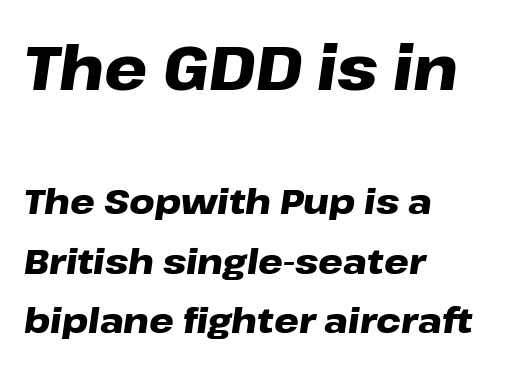
Q: Is the text bold? A: Yes.
Q: Is the text italic (slanted)? A: Yes, it leans right by about 8 degrees.
Q: Is the text underlined? A: No.
Q: How is the paragraph aligned? A: Left-aligned.
Q: Is the spacing between letters normal or unusually wide? A: Normal.
Q: Is the spacing between lines tight, normal or loose? A: Normal.
Q: Which block of text is set in a larger size, the first (top) or the second (bottom)? A: The first (top) one.
Q: Width (condensed, normal, or wide)? A: Wide.
Q: Stroke contrast? A: Low.
Q: x-height? A: Medium.
Q: Monospaced? A: No.
